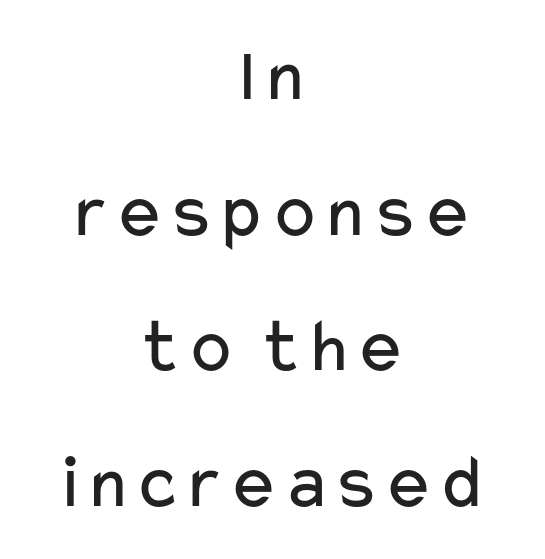
The image shows 78 px regular-weight, wide sans-serif type, upright; set centered, line spacing 1.74x, normal letter spacing, not underlined; low stroke contrast and a medium x-height.
